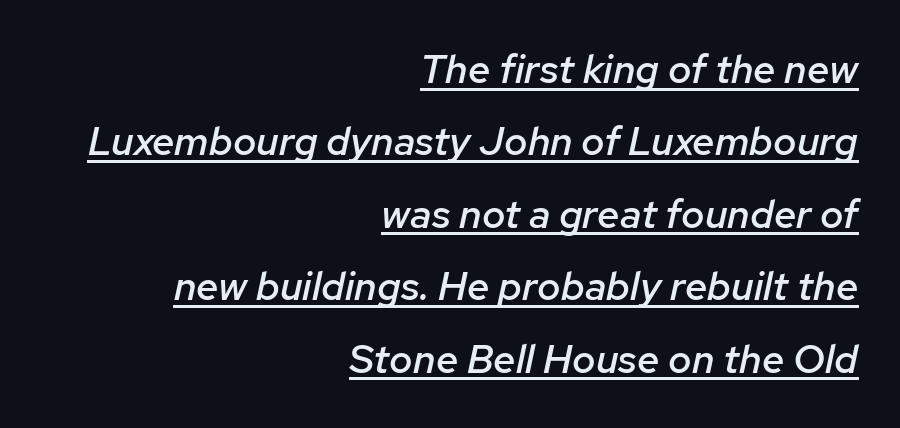
The letterforms sit shoulder to shoulder at normal distance. Looks like someone drew a line under every word here. Would a proofreader flag this as italicized? Yes. The setting favours the right margin, as signatures and pull-quotes sometimes do. Every letter is mildly thick-stroked: semibold rather than bold.
